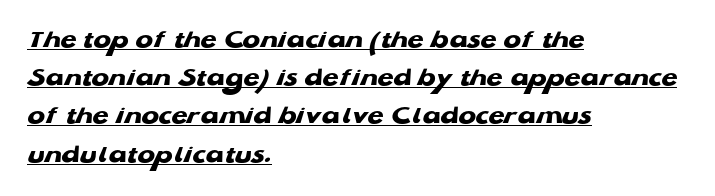
A rule runs beneath these lines of type. Inter-character spacing is left at the font's built-in metrics. Caption: multi-line text, flush left, ragged right. You'd pick this weight for a headline — it's a proper bold. If you measured baseline to baseline, you'd find a middling distance.
